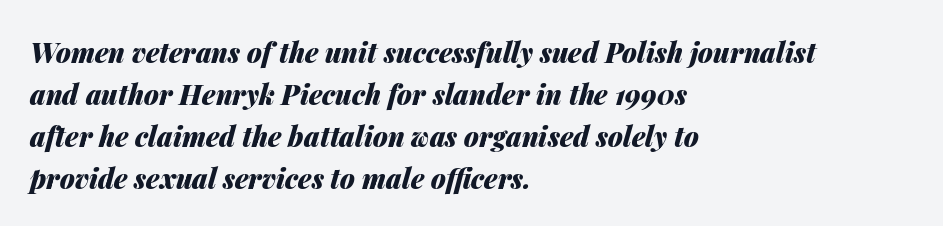
The image shows 27 px bold type, italic (leaning right); set left-aligned, normal line spacing (1.55x), normal letter spacing, not underlined.
